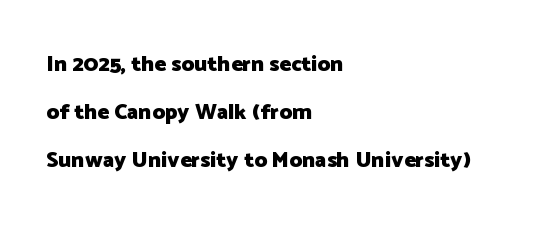
The paragraph has a hard left edge and a soft right edge. Plenty of ink on the page — the face is bold. Honestly, the letter spacing is just normal — you wouldn't notice it. In terms of posture, this sample is upright. The designer dialed line spacing up above the default.
